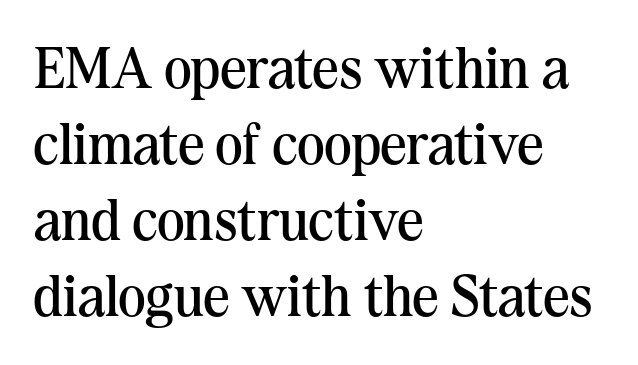
{"serif": "yes", "italic": "no", "bold": "no", "weight": "regular", "width": "normal", "stroke_contrast": "medium", "x_height": "medium", "monospaced": "no", "underline": "no", "align": "left", "line_spacing": "normal", "line_spacing_ratio": 1.31, "letter_spacing": "normal", "letter_spacing_em": 0.0, "glyph_px": 58}
